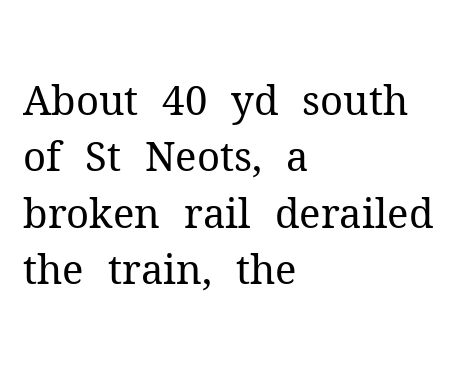
Q: Is the text bold? A: No.
Q: Is the text italic (slanted)? A: No, it is upright.
Q: Is the typeface a serif or a sans-serif typeface? A: Serif.
Q: Is the text underlined? A: No.
Q: How is the paragraph aligned? A: Left-aligned.
Q: Is the spacing between letters normal or unusually wide? A: Normal.
Q: Is the spacing between lines tight, normal or loose? A: Normal.
Q: Width (condensed, normal, or wide)? A: Normal.
Q: Stroke contrast? A: Medium.
Q: x-height? A: Medium.
Q: Monospaced? A: No.
